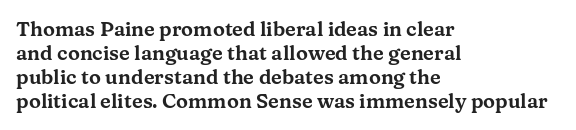
{"italic": "no", "underline": "no", "align": "left", "line_spacing_ratio": 1.2, "letter_spacing": "normal", "letter_spacing_em": 0.0, "glyph_px": 20}
